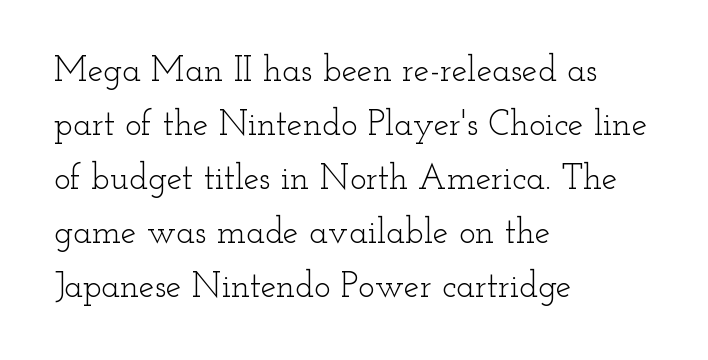
{"serif": "yes", "italic": "no", "bold": "no", "weight": "light", "width": "wide", "stroke_contrast": "low", "x_height": "small", "monospaced": "no", "underline": "no", "align": "left", "line_spacing": "normal", "line_spacing_ratio": 1.54, "letter_spacing": "normal", "letter_spacing_em": 0.0, "glyph_px": 35}
